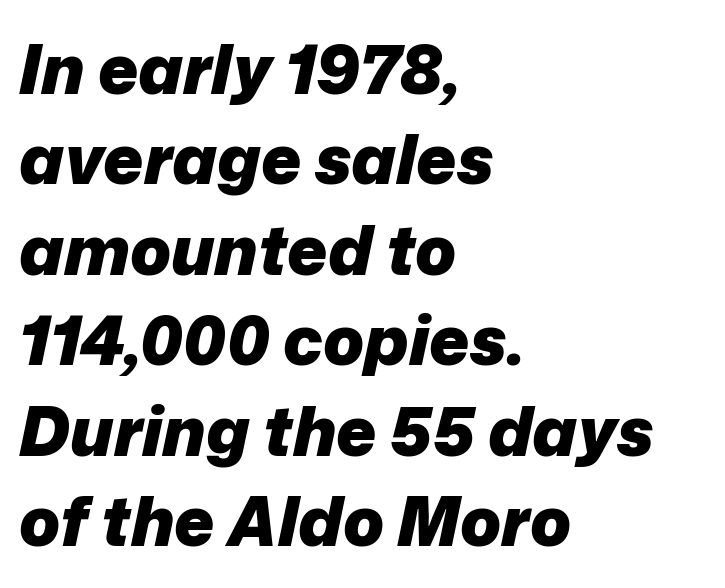
Q: Is the text bold? A: Yes.
Q: Is the text italic (slanted)? A: Yes, it leans right by about 12 degrees.
Q: Is the text underlined? A: No.
Q: How is the paragraph aligned? A: Left-aligned.
Q: Is the spacing between letters normal or unusually wide? A: Normal.
Q: Is the spacing between lines tight, normal or loose? A: Normal.
Q: Width (condensed, normal, or wide)? A: Normal.
Q: Stroke contrast? A: Low.
Q: x-height? A: Medium.
Q: Monospaced? A: No.
